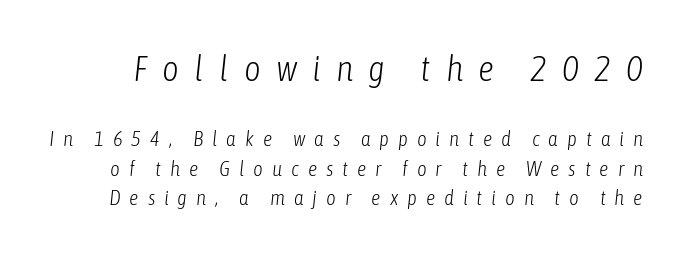
{"italic": "yes", "lean": "right", "slant_degrees": 6, "bold": "no", "weight": "light", "width": "condensed", "stroke_contrast": "low", "x_height": "medium", "monospaced": "no", "underline": "no", "line_spacing": "normal", "line_spacing_ratio": 1.4, "letter_spacing": "wide", "letter_spacing_em": 0.42, "larger_block": "first", "size_ratio": 1.71, "glyph_px": 36}
